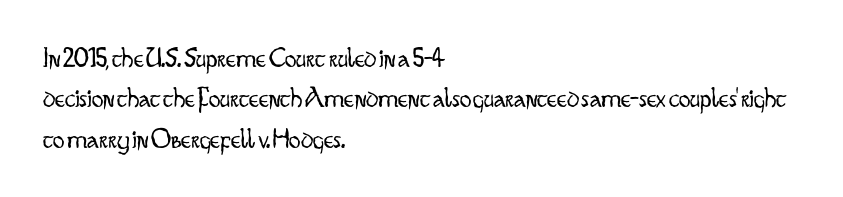
Each word holds together tightly as a unit, with standard inter-letter gaps. On a weight scale, this lands at 450 or below. Serifs: no, the terminals of the letterforms are clean. You could not count columns in this text — the font is proportionally spaced.
